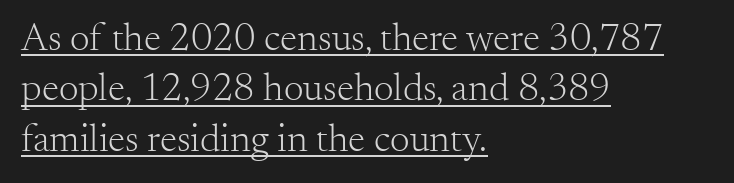
Q: Is the text bold? A: No.
Q: Is the text italic (slanted)? A: No, it is upright.
Q: Is the typeface a serif or a sans-serif typeface? A: Serif.
Q: Is the text underlined? A: Yes.
Q: How is the paragraph aligned? A: Left-aligned.
Q: Is the spacing between letters normal or unusually wide? A: Normal.
Q: Is the spacing between lines tight, normal or loose? A: Normal.
Q: Width (condensed, normal, or wide)? A: Normal.
Q: Stroke contrast? A: Medium.
Q: x-height? A: Small.
Q: Monospaced? A: No.
